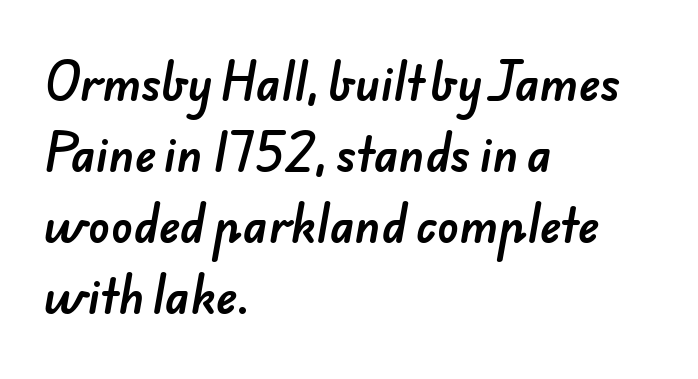
Q: Is the typeface a serif or a sans-serif typeface? A: Sans-serif.
Q: Is the text underlined? A: No.
Q: How is the paragraph aligned? A: Left-aligned.
Q: Is the spacing between letters normal or unusually wide? A: Normal.
Q: Is the spacing between lines tight, normal or loose? A: Normal.
Q: Width (condensed, normal, or wide)? A: Normal.
Q: Stroke contrast? A: Low.
Q: x-height? A: Small.
Q: Monospaced? A: No.
